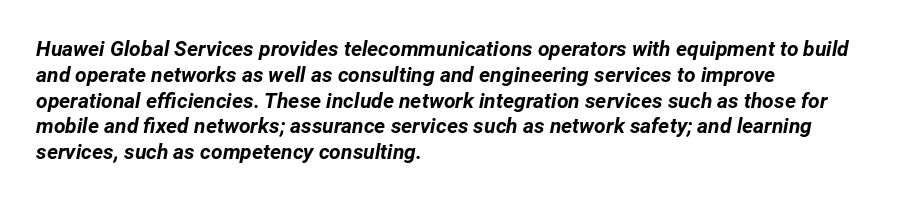
Q: Is the text bold? A: Yes.
Q: Is the text italic (slanted)? A: Yes, it leans right by about 12 degrees.
Q: Is the text underlined? A: No.
Q: How is the paragraph aligned? A: Left-aligned.
Q: Is the spacing between letters normal or unusually wide? A: Normal.
